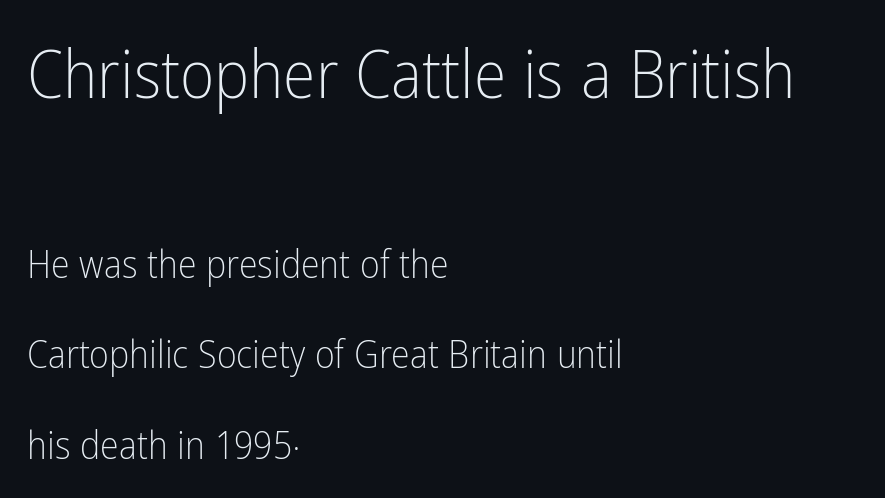
{"serif": "no", "italic": "no", "bold": "no", "weight": "light", "width": "condensed", "stroke_contrast": "low", "x_height": "medium", "monospaced": "no", "underline": "no", "align": "left", "line_spacing": "loose", "line_spacing_ratio": 2.38, "letter_spacing": "normal", "letter_spacing_em": 0.0, "larger_block": "first", "size_ratio": 1.74, "glyph_px": 66}
